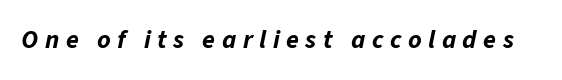
Q: Is the text bold? A: Yes.
Q: Is the text italic (slanted)? A: Yes, it leans right by about 11 degrees.
Q: Is the text underlined? A: No.
Q: Is the spacing between letters normal or unusually wide? A: Unusually wide.
